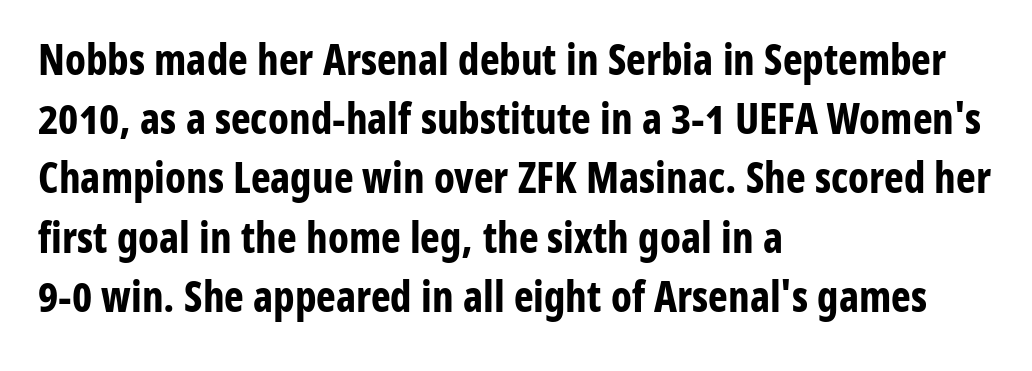
{"serif": "no", "italic": "no", "bold": "yes", "weight": "bold", "width": "condensed", "stroke_contrast": "low", "x_height": "medium", "monospaced": "no", "underline": "no", "align": "left", "line_spacing": "normal", "line_spacing_ratio": 1.41, "letter_spacing": "normal", "letter_spacing_em": 0.0, "glyph_px": 42}
